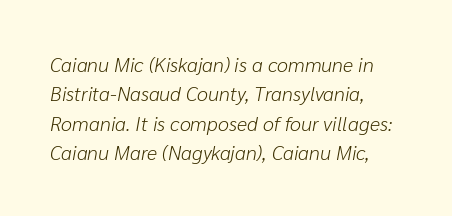
Clear beneath every line of the passage. These glyphs show unthickened strokes, regular width or finer. The setting favours the left margin, as ordinary paragraphs usually do. The passage shown stacks its lines at a standard gap. The specimen reads as italic at a glance. Letter spacing: default.
